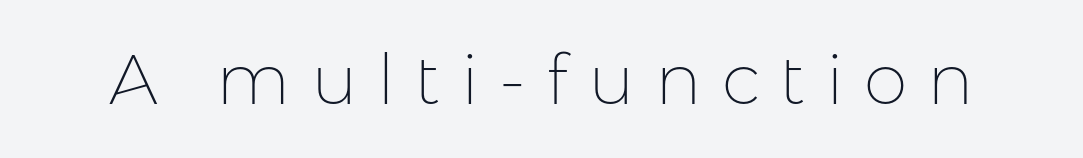
Does the lettering tilt? It doesn't — this is upright. The typeface chosen for these lines omits serifs. The passage shown is not underscored anywhere. Students, note that the glyphs here are deliberately spaced far apart.
